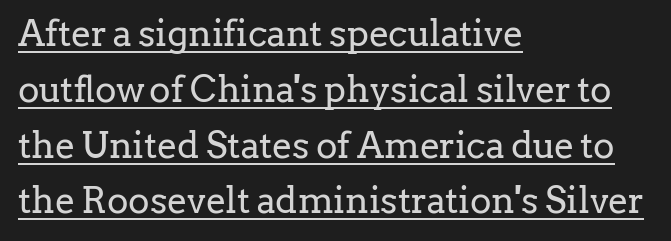
{"serif": "yes", "italic": "no", "bold": "no", "weight": "regular", "width": "normal", "stroke_contrast": "low", "x_height": "medium", "monospaced": "no", "underline": "yes", "align": "left", "line_spacing": "normal", "line_spacing_ratio": 1.55, "letter_spacing": "normal", "letter_spacing_em": 0.0, "glyph_px": 36}
